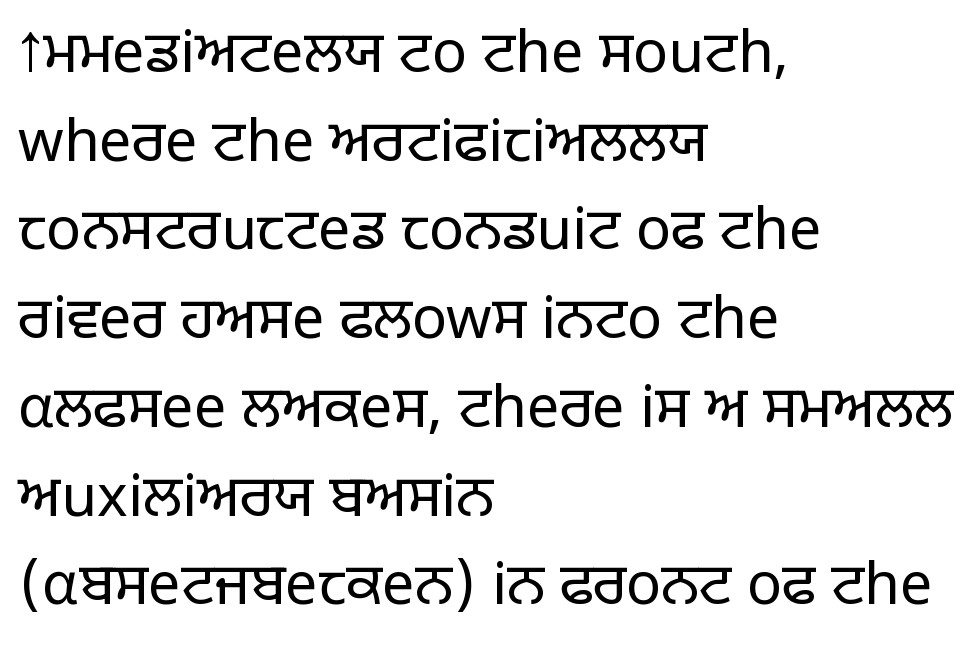
Q: Is the text bold? A: No.
Q: Is the text italic (slanted)? A: No, it is upright.
Q: Is the typeface a serif or a sans-serif typeface? A: Sans-serif.
Q: Is the text underlined? A: No.
Q: How is the paragraph aligned? A: Left-aligned.
Q: Is the spacing between letters normal or unusually wide? A: Normal.
Q: Is the spacing between lines tight, normal or loose? A: Normal.
Q: Width (condensed, normal, or wide)? A: Normal.
Q: Stroke contrast? A: Low.
Q: x-height? A: Large.
Q: Monospaced? A: No.
